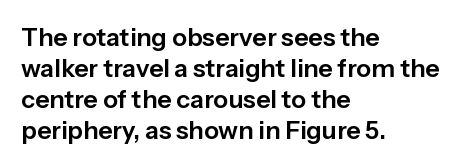
The image shows 25 px text type, upright; set left-aligned, line spacing 1.24x, normal letter spacing, not underlined.
